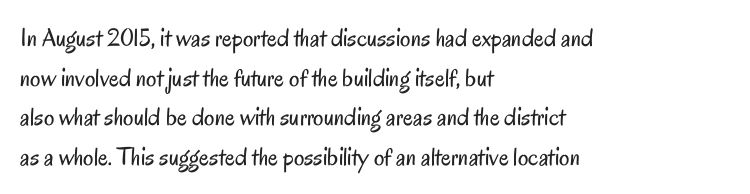
The image shows 26 px text type, upright; set left-aligned, normal line spacing (1.52x), normal letter spacing, not underlined.
